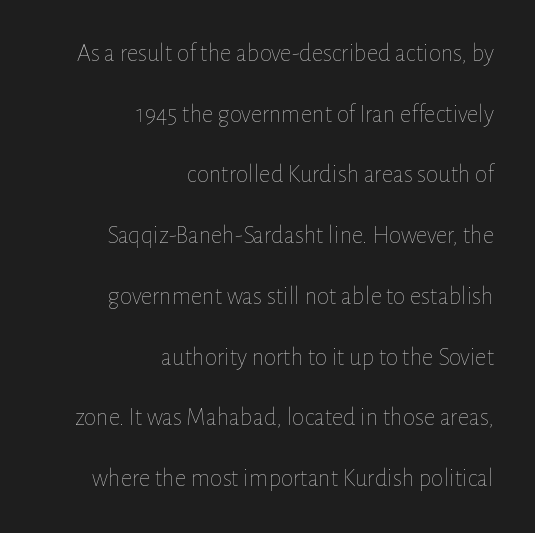
Q: Is the text bold? A: No.
Q: Is the text italic (slanted)? A: No, it is upright.
Q: Is the text underlined? A: No.
Q: How is the paragraph aligned? A: Right-aligned.
Q: Is the spacing between letters normal or unusually wide? A: Normal.
Q: Is the spacing between lines tight, normal or loose? A: Loose.
